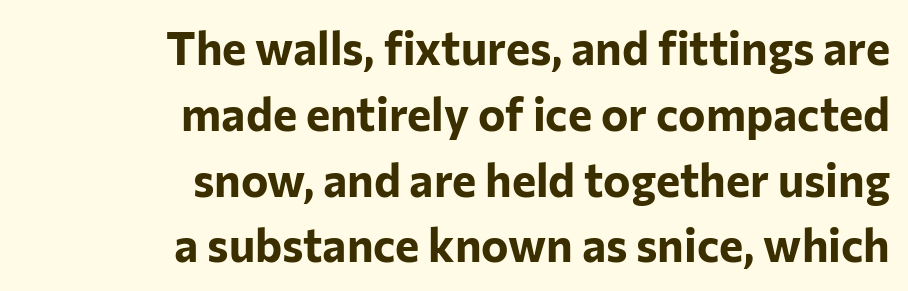
{"serif": "no", "italic": "no", "bold": "yes", "weight": "bold", "width": "normal", "stroke_contrast": "low", "x_height": "medium", "monospaced": "no", "underline": "no", "align": "right", "line_spacing": "normal", "line_spacing_ratio": 1.43, "letter_spacing": "normal", "letter_spacing_em": 0.0, "glyph_px": 46}
